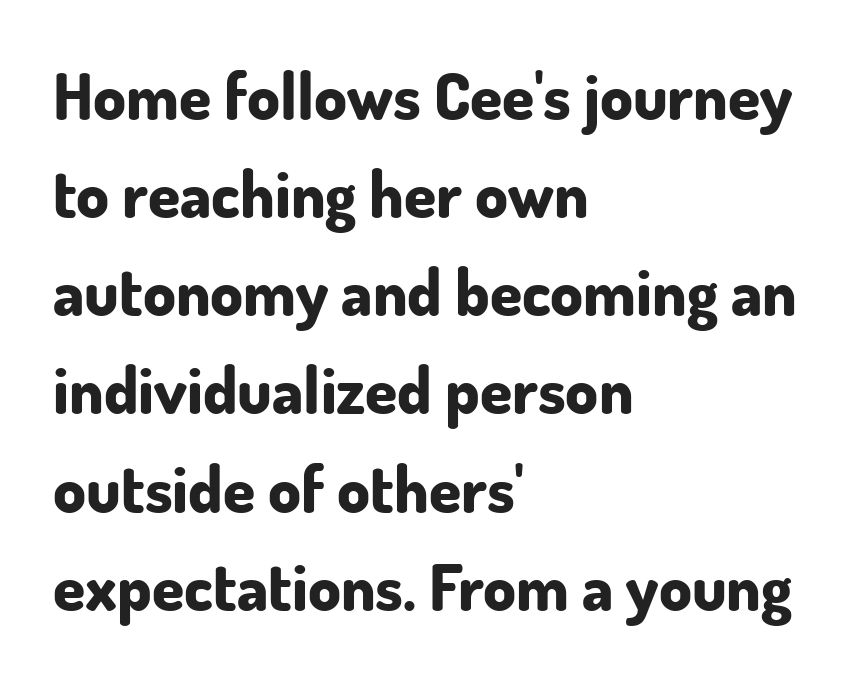
Successive baselines arrive at the customary interval. In terms of weight, the rendering is a true, heavy bold. Examine the stroke ends and you'll find no serifs. Tracking value appears to be zero — textbook default spacing. A bare baseline throughout the passage.
